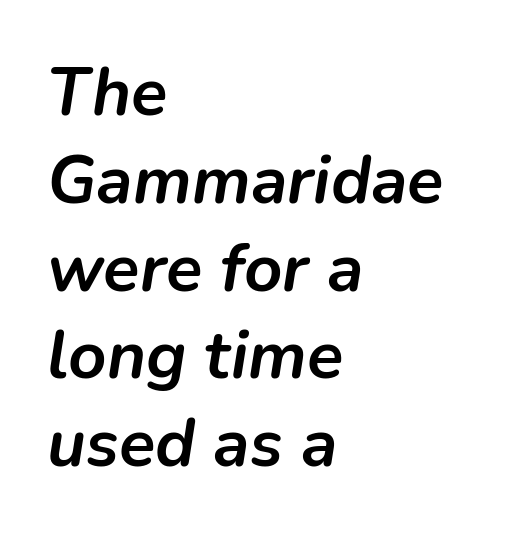
Q: Is the text bold? A: Yes.
Q: Is the text italic (slanted)? A: Yes, it leans right by about 9 degrees.
Q: Is the text underlined? A: No.
Q: How is the paragraph aligned? A: Left-aligned.
Q: Is the spacing between letters normal or unusually wide? A: Normal.
Q: Is the spacing between lines tight, normal or loose? A: Normal.
Q: Width (condensed, normal, or wide)? A: Normal.
Q: Stroke contrast? A: Low.
Q: x-height? A: Medium.
Q: Monospaced? A: No.
